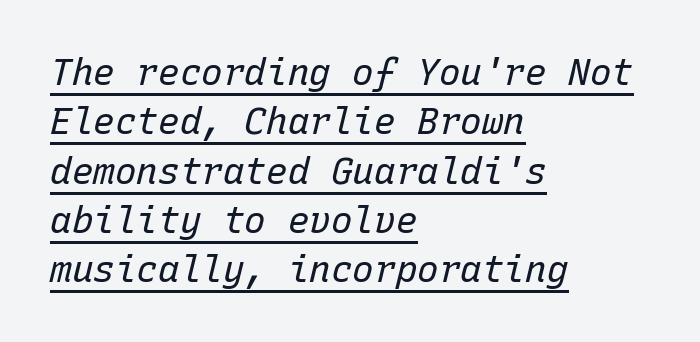
{"italic": "yes", "lean": "right", "slant_degrees": 15, "bold": "no", "weight": "regular", "width": "normal", "stroke_contrast": "low", "x_height": "medium", "monospaced": "yes", "underline": "yes", "align": "left", "line_spacing": "normal", "line_spacing_ratio": 1.37, "letter_spacing": "normal", "letter_spacing_em": 0.0, "glyph_px": 36}
